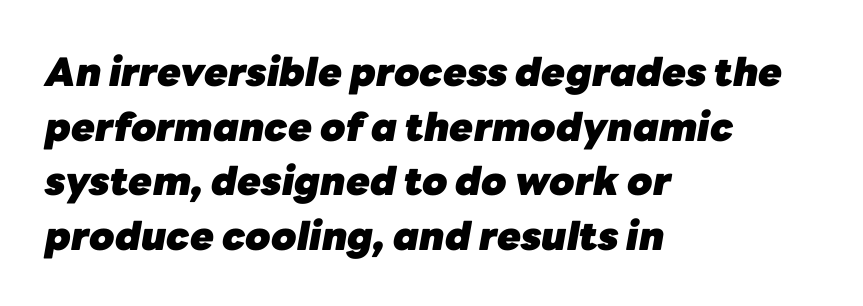
Inter-character spacing is left at the font's built-in metrics. Typeset ragged right — the left edge is the straight one. Its strokes are broad and dark, the hallmark of bold type. Descender tails drop into unmarked territory. Leading: standard.
